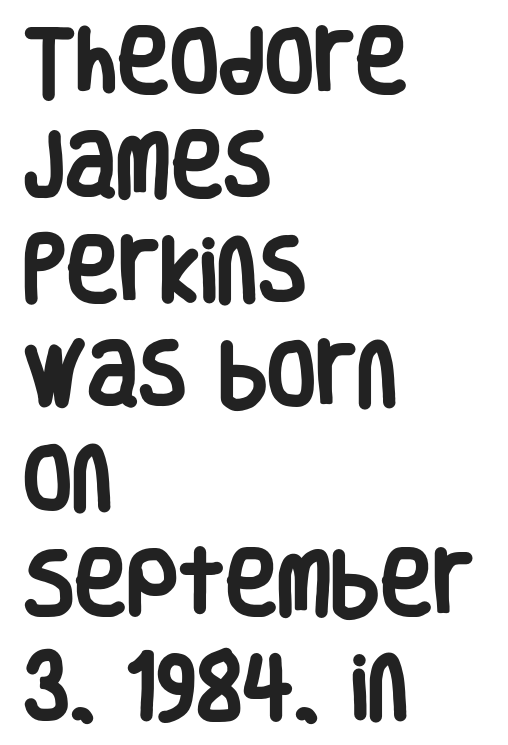
{"serif": "no", "italic": "no", "bold": "yes", "weight": "heavy", "width": "condensed", "stroke_contrast": "low", "x_height": "large", "monospaced": "no", "underline": "no", "align": "left", "line_spacing": "normal", "line_spacing_ratio": 1.47, "letter_spacing": "normal", "letter_spacing_em": 0.0, "glyph_px": 71}
